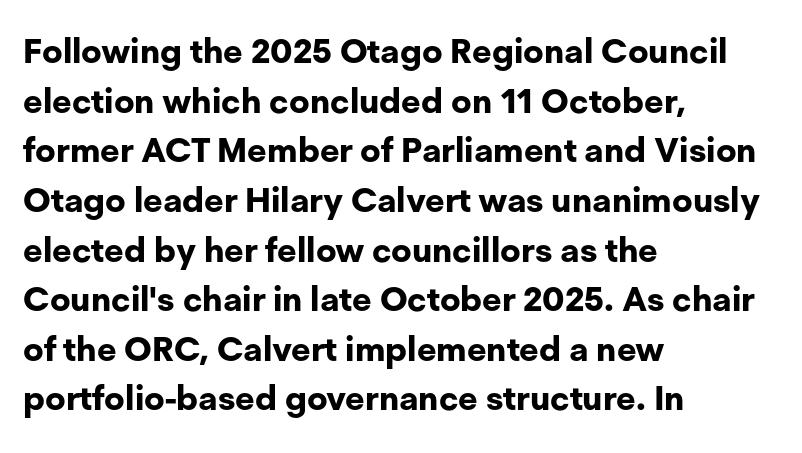
Notice how thick the strokes are: this is what a full bold looks like. Is this a fixed-width face? No — the glyphs have proportional, varying widths. Glyph-to-glyph distance matches everyday printed text. Examine the stroke ends and you'll find no serifs.
